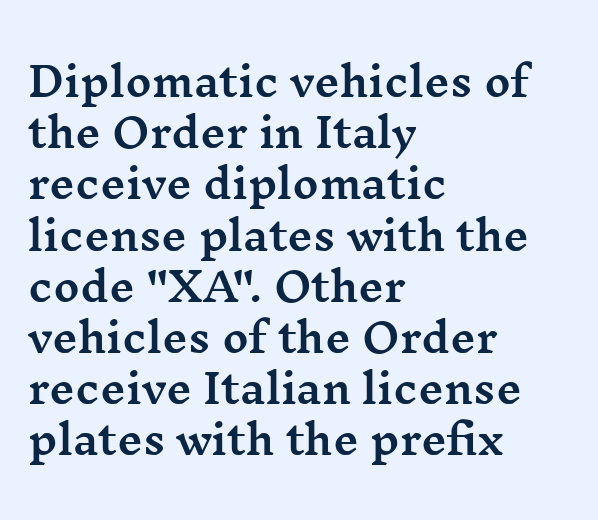
Q: Is the text italic (slanted)? A: No, it is upright.
Q: Is the typeface a serif or a sans-serif typeface? A: Serif.
Q: Is the text underlined? A: No.
Q: How is the paragraph aligned? A: Left-aligned.
Q: Is the spacing between letters normal or unusually wide? A: Normal.
Q: Is the spacing between lines tight, normal or loose? A: Normal.
Q: Width (condensed, normal, or wide)? A: Wide.
Q: Stroke contrast? A: Medium.
Q: x-height? A: Medium.
Q: Monospaced? A: No.
